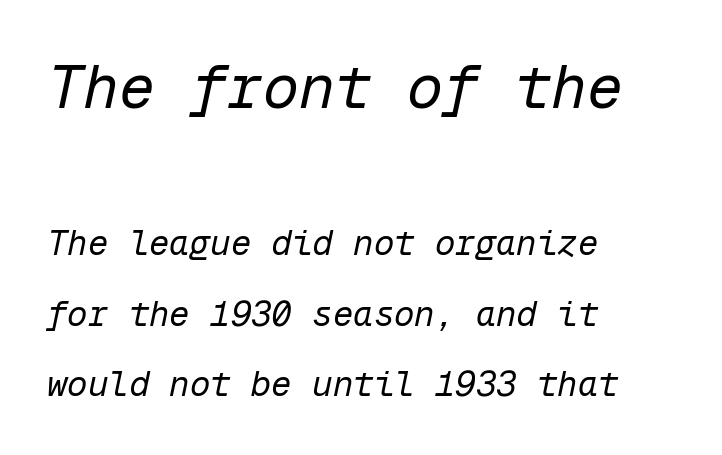
{"italic": "yes", "lean": "right", "slant_degrees": 12, "bold": "no", "weight": "regular", "width": "normal", "stroke_contrast": "low", "x_height": "medium", "monospaced": "yes", "underline": "no", "align": "left", "line_spacing": "loose", "line_spacing_ratio": 2.08, "letter_spacing": "normal", "letter_spacing_em": 0.0, "larger_block": "first", "size_ratio": 1.76, "glyph_px": 60}
